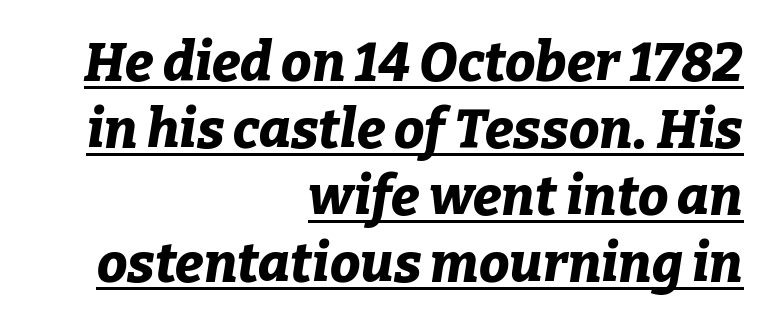
Q: Is the text bold? A: Yes.
Q: Is the text italic (slanted)? A: Yes, it leans right by about 9 degrees.
Q: Is the text underlined? A: Yes.
Q: How is the paragraph aligned? A: Right-aligned.
Q: Is the spacing between letters normal or unusually wide? A: Normal.
Q: Width (condensed, normal, or wide)? A: Normal.
Q: Stroke contrast? A: Low.
Q: x-height? A: Medium.
Q: Monospaced? A: No.
